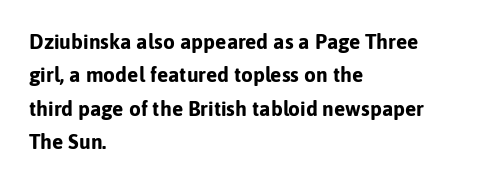
Q: Is the text bold? A: Yes.
Q: Is the text italic (slanted)? A: No, it is upright.
Q: Is the text underlined? A: No.
Q: How is the paragraph aligned? A: Left-aligned.
Q: Is the spacing between letters normal or unusually wide? A: Normal.
Q: Is the spacing between lines tight, normal or loose? A: Normal.
